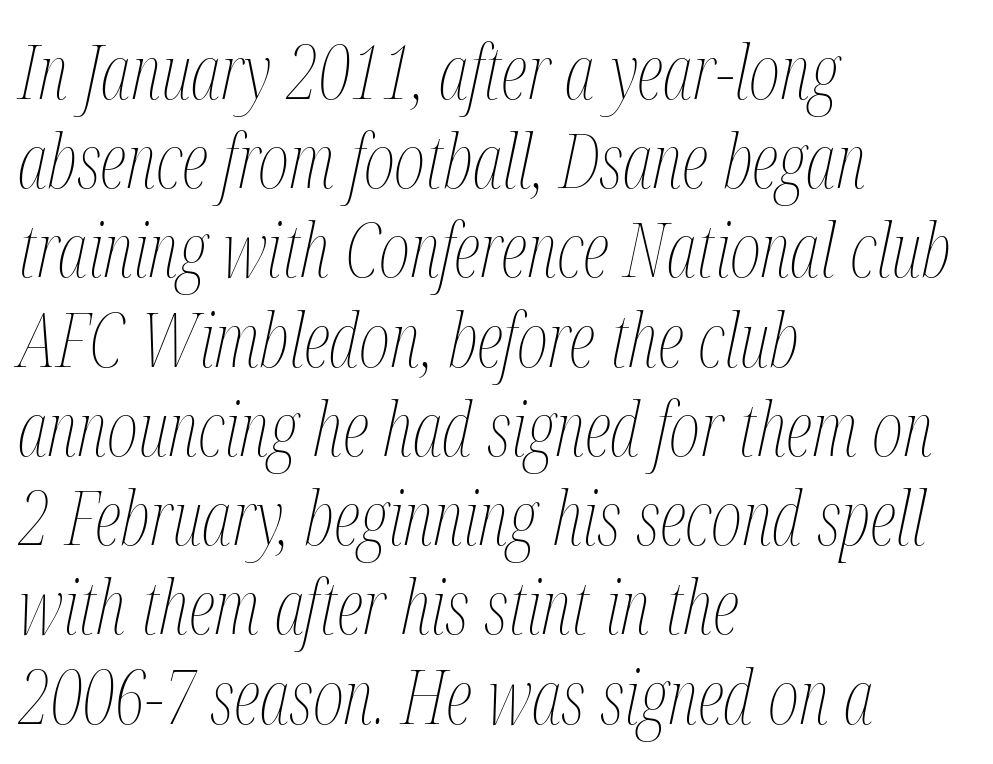
Q: Is the text bold? A: No.
Q: Is the text italic (slanted)? A: Yes, it leans right by about 12 degrees.
Q: Is the text underlined? A: No.
Q: How is the paragraph aligned? A: Left-aligned.
Q: Is the spacing between letters normal or unusually wide? A: Normal.
Q: Width (condensed, normal, or wide)? A: Condensed.
Q: Stroke contrast? A: Medium.
Q: x-height? A: Medium.
Q: Monospaced? A: No.
